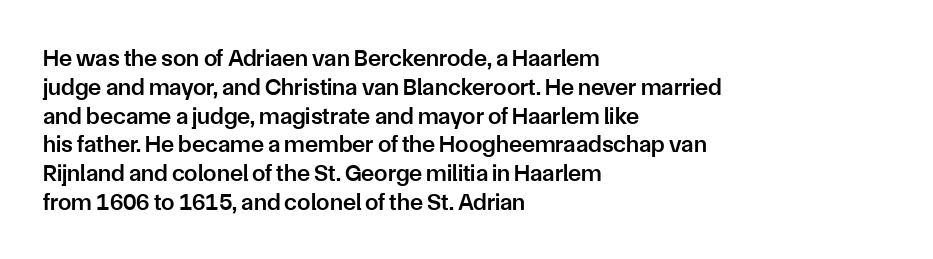
{"italic": "no", "bold": "semi", "underline": "no", "align": "left", "line_spacing_ratio": 1.2, "letter_spacing": "normal", "letter_spacing_em": 0.0, "glyph_px": 24}
